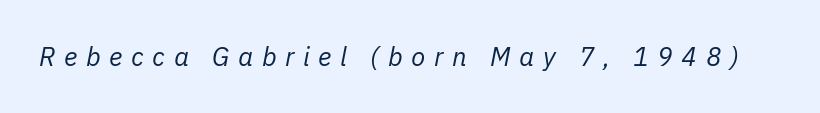
Compared with ordinary roman type, these characters are visibly tilted. Stems and bowls with no extra thickness — not bold. Look at the tracking — it's clearly loosened, letters drifting apart. Quick note: underline off.
